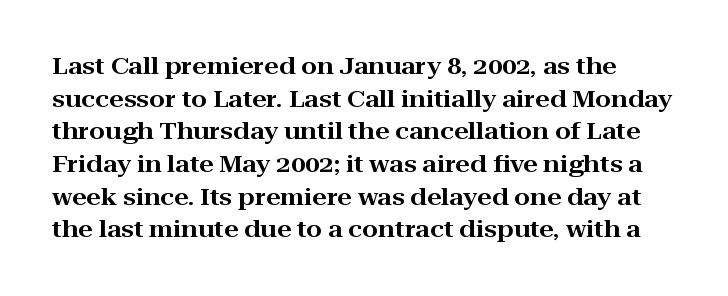
{"italic": "no", "underline": "no", "line_spacing": "normal", "line_spacing_ratio": 1.42, "letter_spacing": "normal", "letter_spacing_em": 0.0, "glyph_px": 23}
